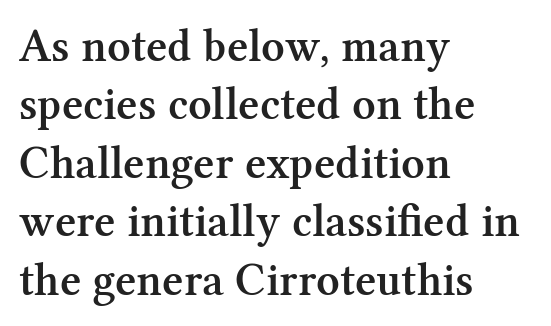
The image shows 46 px semibold serif type, upright; set left-aligned, normal line spacing (1.27x), normal letter spacing, not underlined; medium stroke contrast and a medium x-height.
